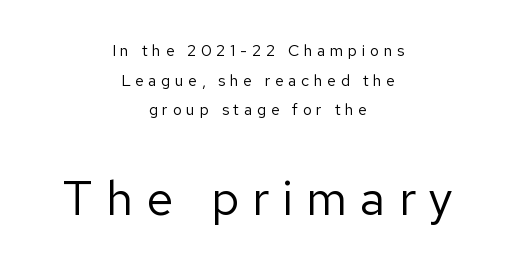
Q: Is the text bold? A: No.
Q: Is the text italic (slanted)? A: No, it is upright.
Q: Is the typeface a serif or a sans-serif typeface? A: Sans-serif.
Q: Is the text underlined? A: No.
Q: How is the paragraph aligned? A: Centered.
Q: Is the spacing between letters normal or unusually wide? A: Unusually wide.
Q: Which block of text is set in a larger size, the first (top) or the second (bottom)? A: The second (bottom) one.
Q: Width (condensed, normal, or wide)? A: Normal.
Q: Stroke contrast? A: Low.
Q: x-height? A: Medium.
Q: Monospaced? A: No.
